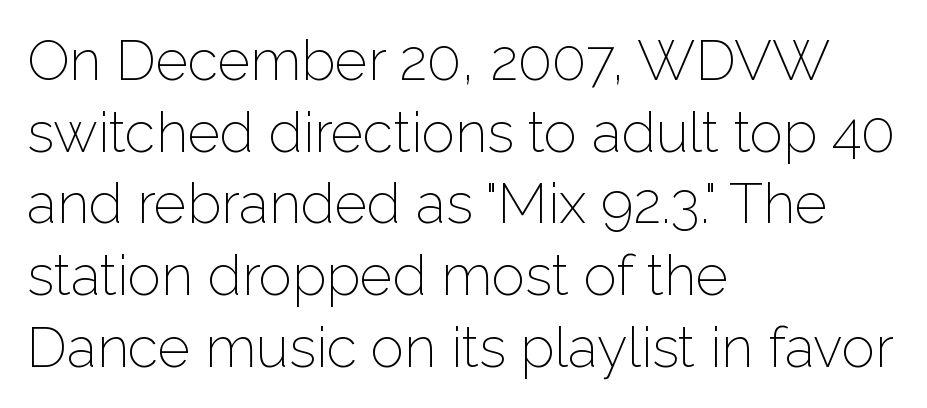
The passage shown is typed in a proportional face where columns would drift. The line-height multiplier appears to be the usual default. The cut favours lightness, reaching ordinary text weight at its darkest. The specimen omits any rule beneath the text block's lines.
